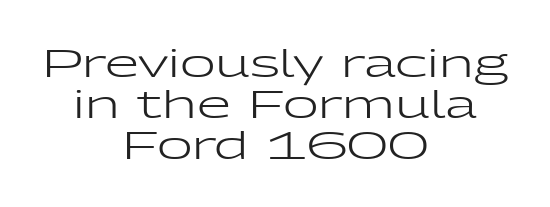
The weight tops out at a normal text grade. Is this a fixed-width face? No — the glyphs have proportional, varying widths. Nobody touched the tracking dial on this one. Nobody drew a line under any word here. Whoever set this chose condensed vertical rhythm over breathing room. This is sans-serif lettering, the kind often seen on screens and signage.
